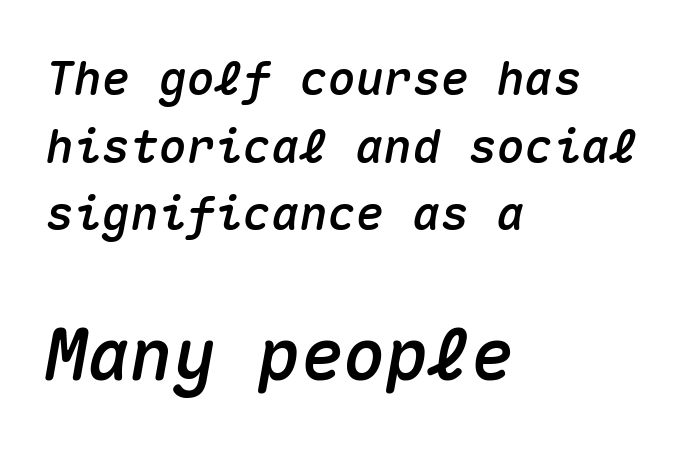
Horizontally, the lines are justified to the leading edge only. Regular leading. The letterforms sit shoulder to shoulder at normal distance. Is this a fixed-width face? Yes — each glyph sits in an identical cell.
